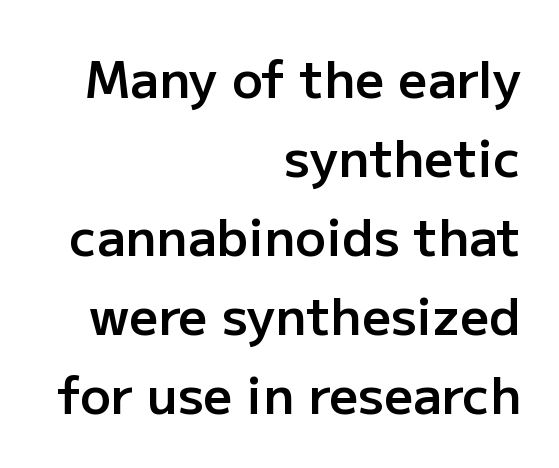
The image shows 51 px semibold sans-serif type, upright; set right-aligned, normal line spacing (1.55x), normal letter spacing, not underlined; low stroke contrast and a medium x-height.
